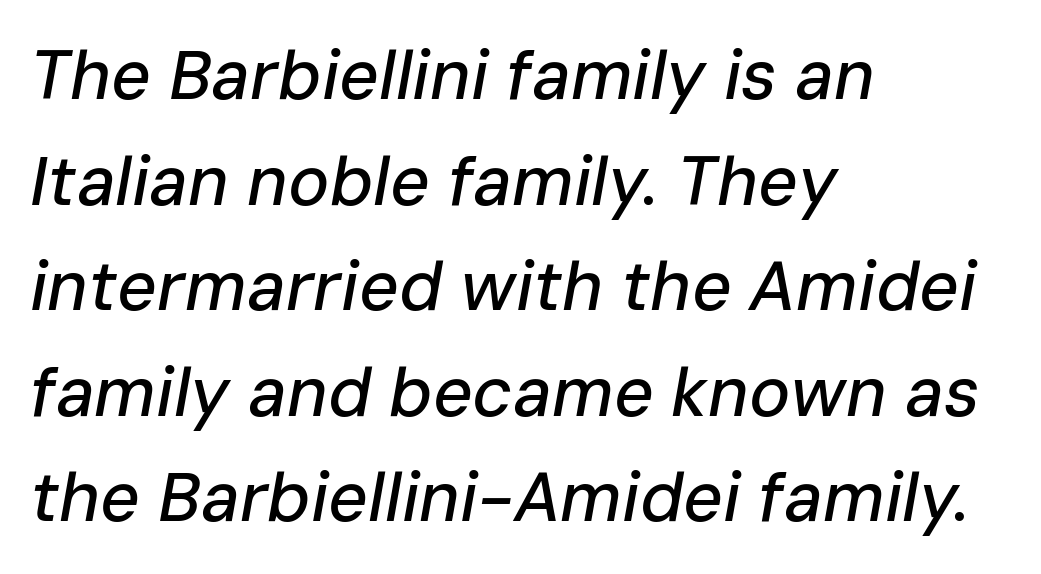
The image shows 69 px text type, italic (leaning right); set left-aligned, normal line spacing (1.53x), normal letter spacing, not underlined; low stroke contrast and a medium x-height.
